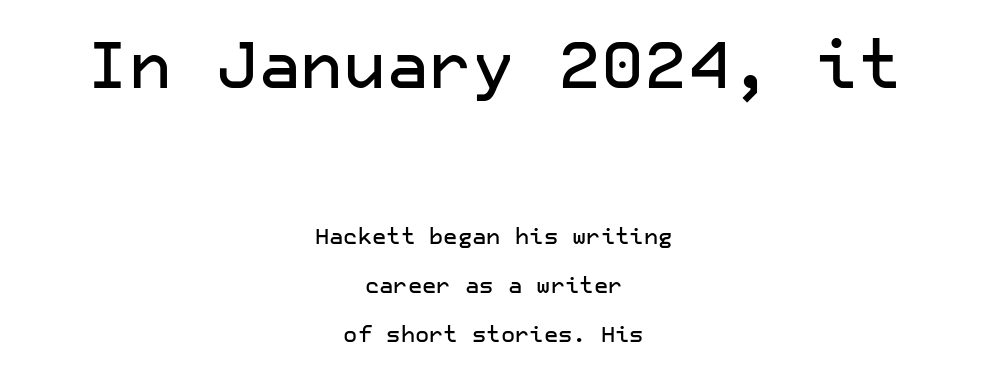
{"serif": "no", "italic": "no", "width": "normal", "stroke_contrast": "low", "x_height": "medium", "underline": "no", "align": "center", "line_spacing": "loose", "line_spacing_ratio": 2.23, "letter_spacing": "normal", "letter_spacing_em": 0.0, "larger_block": "first", "size_ratio": 3.0, "glyph_px": 66}
